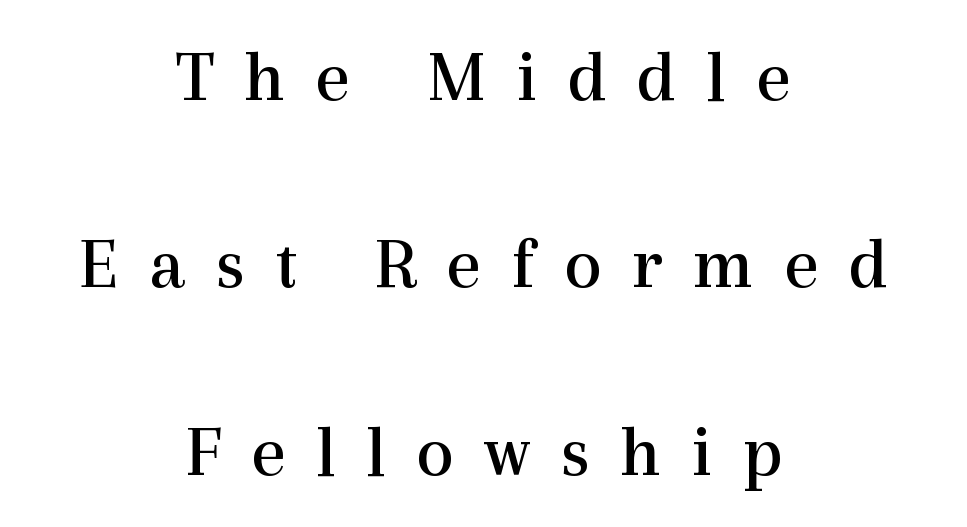
{"serif": "yes", "italic": "no", "bold": "no", "weight": "regular", "width": "normal", "x_height": "medium", "monospaced": "no", "underline": "no", "align": "center", "line_spacing": "loose", "line_spacing_ratio": 2.5, "letter_spacing": "wide", "letter_spacing_em": 0.4, "glyph_px": 75}
